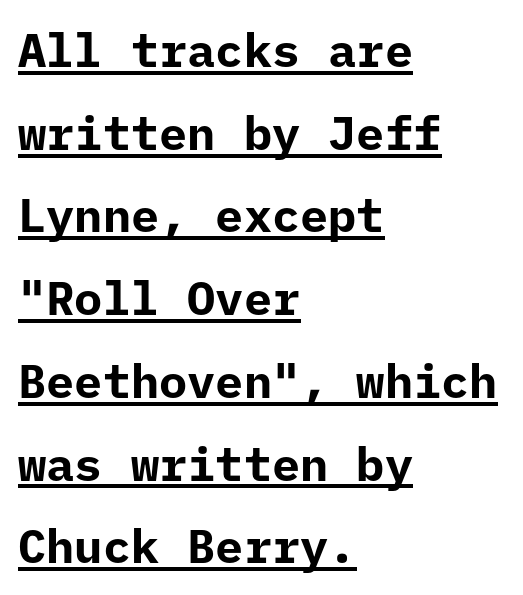
It's the straight-up-and-down kind of type. Short and long lines alike share a common starting point at left. Typographically, this falls in the sans-serif category. This is underlined copy, the kind a proofreader might mark for attention. Emphasis by weight is at full strength: bold.
